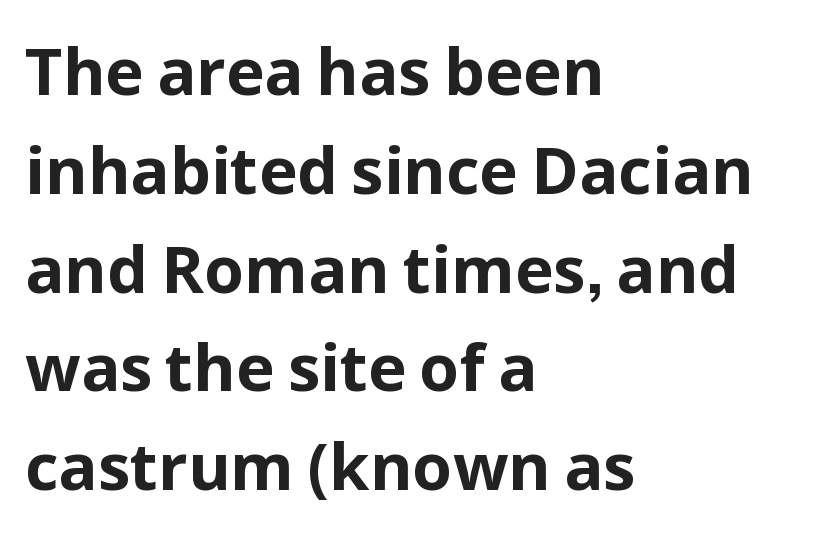
Q: Is the text bold? A: Yes.
Q: Is the text italic (slanted)? A: No, it is upright.
Q: Is the typeface a serif or a sans-serif typeface? A: Sans-serif.
Q: Is the text underlined? A: No.
Q: How is the paragraph aligned? A: Left-aligned.
Q: Is the spacing between letters normal or unusually wide? A: Normal.
Q: Is the spacing between lines tight, normal or loose? A: Normal.
Q: Width (condensed, normal, or wide)? A: Normal.
Q: Stroke contrast? A: Low.
Q: x-height? A: Medium.
Q: Monospaced? A: No.
